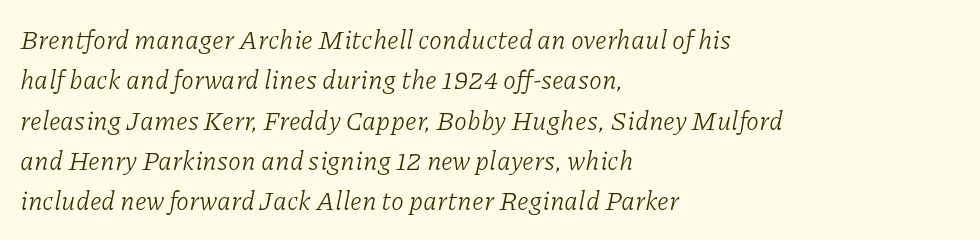
The typeface has the unassuming heft of standard copy or less. Only glyphs here, with clear space below each row. Looking at the ascenders, they clearly lean. A student would call this left alignment; a typographer would say flush left, rag right.
